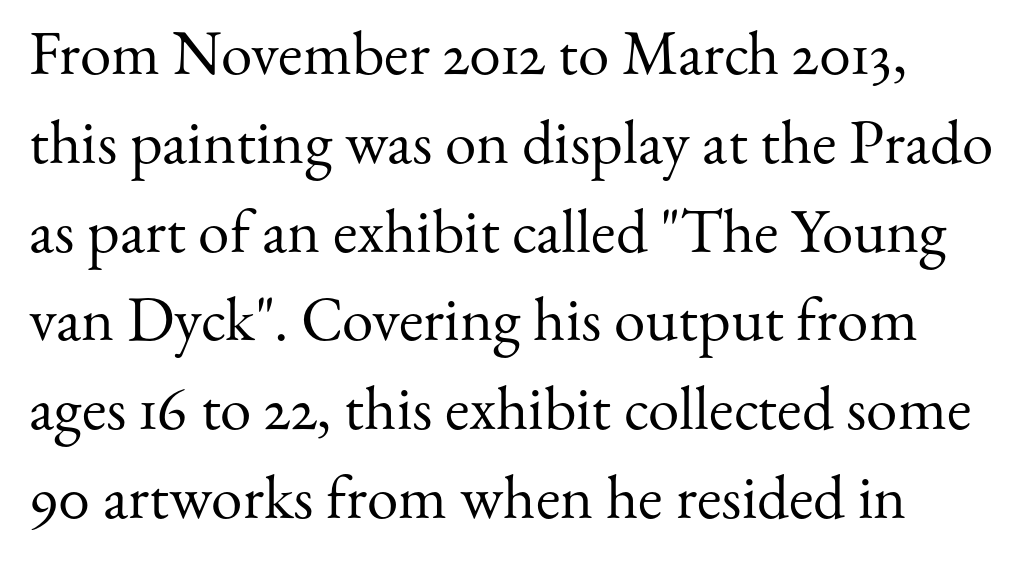
Unlike a clean sans, this face finishes its strokes with serifs. Nothing heavy about these letters — not bold at all. Quick note: interline space is typical. The typography opts for an upright posture over an oblique one.
